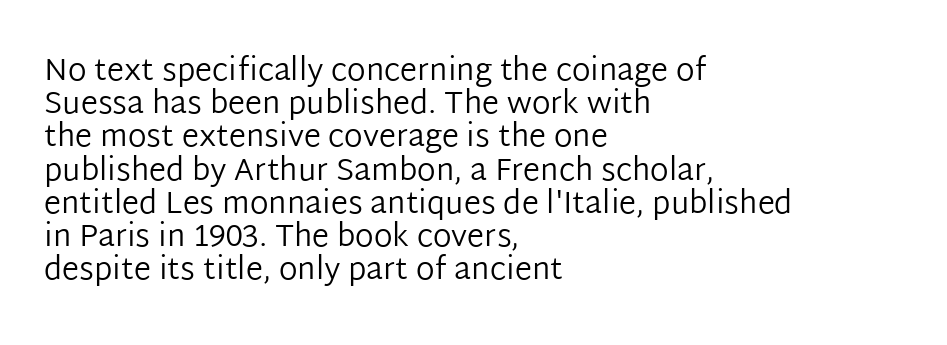
The letters advance in unequal steps, a hallmark of proportional type. This is not heavy type; no bold has been used. In terms of letterform style, serifs are entirely absent. A typesetter would mark this as roman, not italic. Beneath every word, the page is bare. Alignment: flush left.
